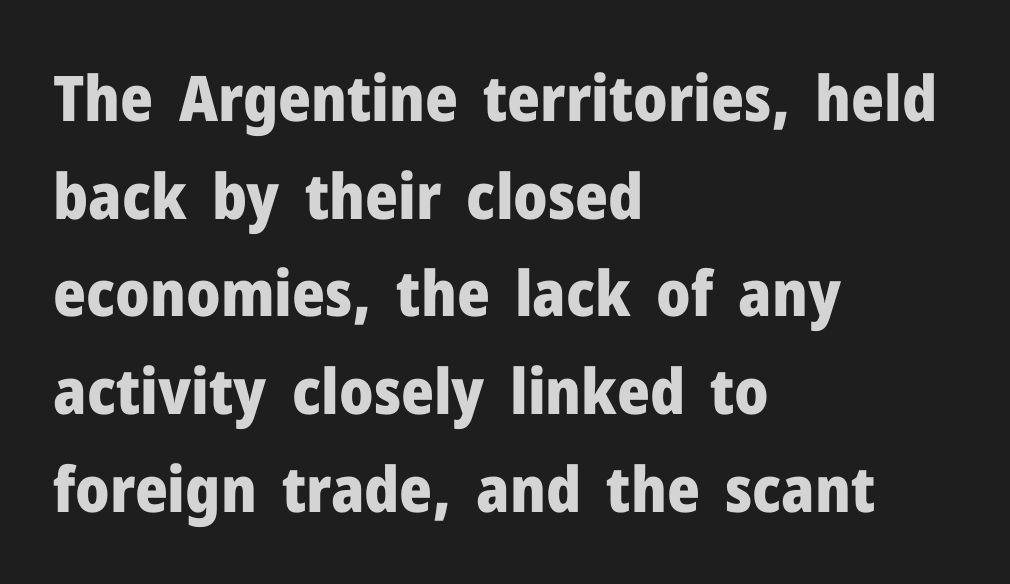
The image shows 63 px heavy sans-serif type, upright; set left-aligned, normal line spacing (1.55x), normal letter spacing, not underlined; low stroke contrast and a medium x-height.
